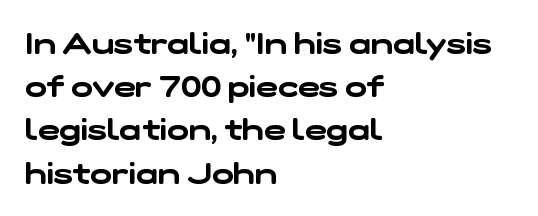
Q: Is the typeface a serif or a sans-serif typeface? A: Sans-serif.
Q: Is the text underlined? A: No.
Q: How is the paragraph aligned? A: Left-aligned.
Q: Is the spacing between letters normal or unusually wide? A: Normal.
Q: Is the spacing between lines tight, normal or loose? A: Normal.
Q: Width (condensed, normal, or wide)? A: Wide.
Q: Stroke contrast? A: Low.
Q: x-height? A: Medium.
Q: Monospaced? A: No.
